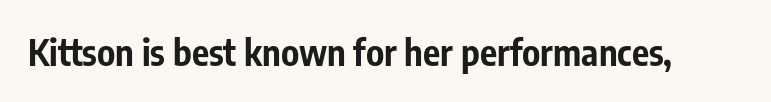
The image shows 36 px bold, condensed sans-serif type, upright; set normal letter spacing, not underlined; low stroke contrast and a medium x-height.
